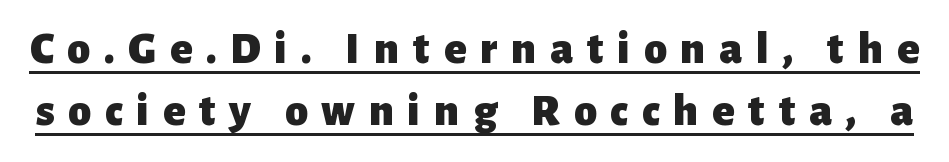
The rendering uses a moderate line-height, typical for paragraphs. Is this a fixed-width face? No — the glyphs have proportional, varying widths. Characters follow at a spacing far wider than the type designer built in. The type sits square on the baseline with zero lean. You can tell from the bare stems that sans-serif type was used. This rendering features underlined lettering.
